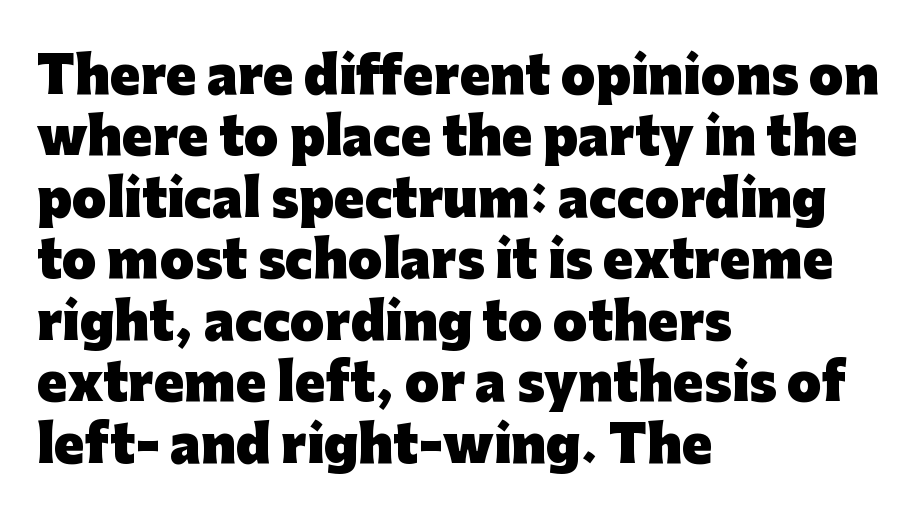
Q: Is the text bold? A: Yes.
Q: Is the text italic (slanted)? A: No, it is upright.
Q: Is the typeface a serif or a sans-serif typeface? A: Sans-serif.
Q: Is the text underlined? A: No.
Q: How is the paragraph aligned? A: Left-aligned.
Q: Is the spacing between letters normal or unusually wide? A: Normal.
Q: Width (condensed, normal, or wide)? A: Normal.
Q: Stroke contrast? A: Low.
Q: x-height? A: Medium.
Q: Monospaced? A: No.
